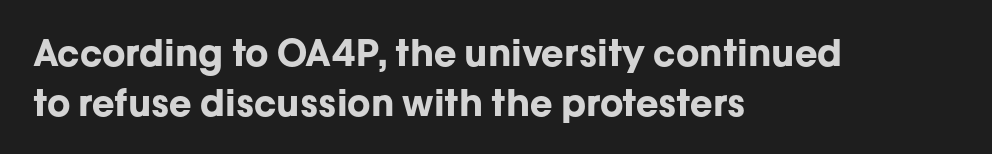
Q: Is the text bold? A: Yes.
Q: Is the text italic (slanted)? A: No, it is upright.
Q: Is the typeface a serif or a sans-serif typeface? A: Sans-serif.
Q: Is the text underlined? A: No.
Q: How is the paragraph aligned? A: Left-aligned.
Q: Is the spacing between letters normal or unusually wide? A: Normal.
Q: Is the spacing between lines tight, normal or loose? A: Normal.
Q: Width (condensed, normal, or wide)? A: Normal.
Q: Stroke contrast? A: Low.
Q: x-height? A: Medium.
Q: Monospaced? A: No.
